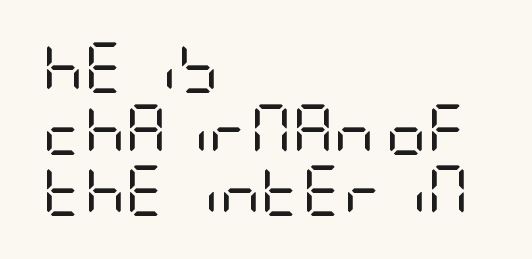
{"serif": "no", "italic": "no", "bold": "no", "weight": "regular", "width": "condensed", "stroke_contrast": "low", "x_height": "large", "underline": "no", "align": "left", "line_spacing_ratio": 1.21, "letter_spacing": "normal", "letter_spacing_em": 0.0, "glyph_px": 51}
